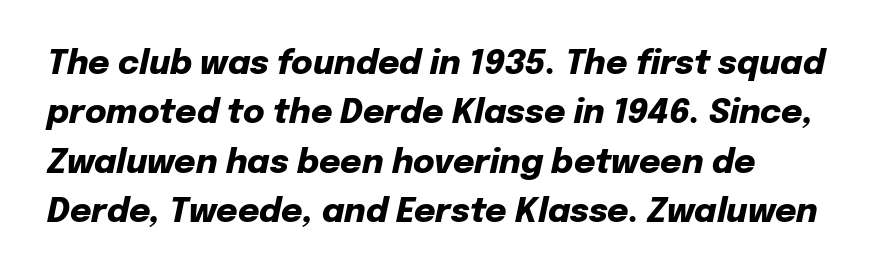
{"italic": "yes", "lean": "right", "slant_degrees": 12, "bold": "yes", "weight": "heavy", "width": "normal", "stroke_contrast": "low", "x_height": "medium", "monospaced": "no", "underline": "no", "align": "left", "line_spacing": "normal", "line_spacing_ratio": 1.5, "letter_spacing": "normal", "letter_spacing_em": 0.0, "glyph_px": 33}
